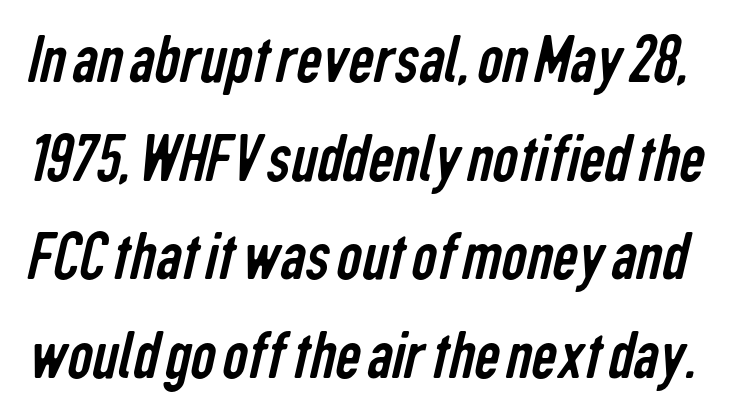
The image shows 71 px regular-weight, condensed sans-serif type; set normal line spacing (1.39x), normal letter spacing, not underlined; low stroke contrast and a medium x-height.
